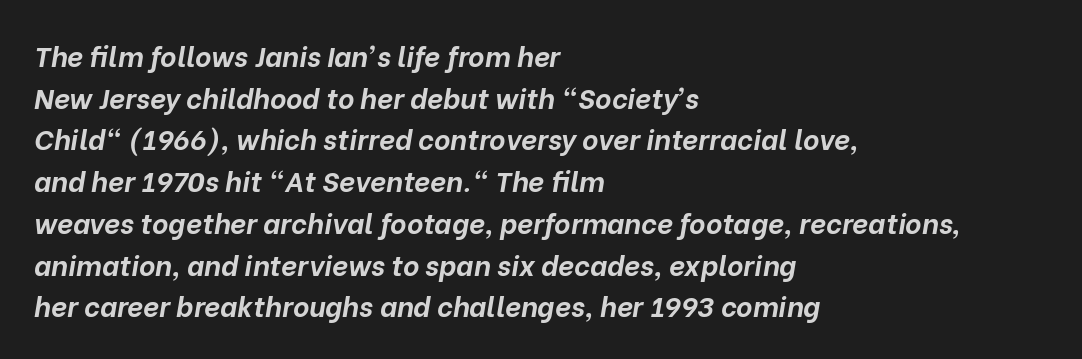
Q: Is the text bold? A: Yes.
Q: Is the text italic (slanted)? A: Yes, it leans right by about 10 degrees.
Q: Is the text underlined? A: No.
Q: How is the paragraph aligned? A: Left-aligned.
Q: Is the spacing between letters normal or unusually wide? A: Normal.
Q: Is the spacing between lines tight, normal or loose? A: Normal.
Q: Width (condensed, normal, or wide)? A: Normal.
Q: Stroke contrast? A: Low.
Q: x-height? A: Medium.
Q: Monospaced? A: No.
